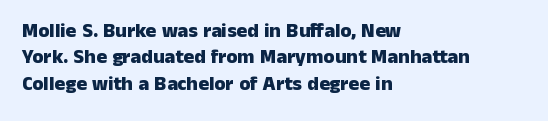
No extra tracking has been applied to these lines. The font is running at its bold setting. Students, observe: this is what conventionally led text looks like. Ascenders rise straight up at ninety degrees.
